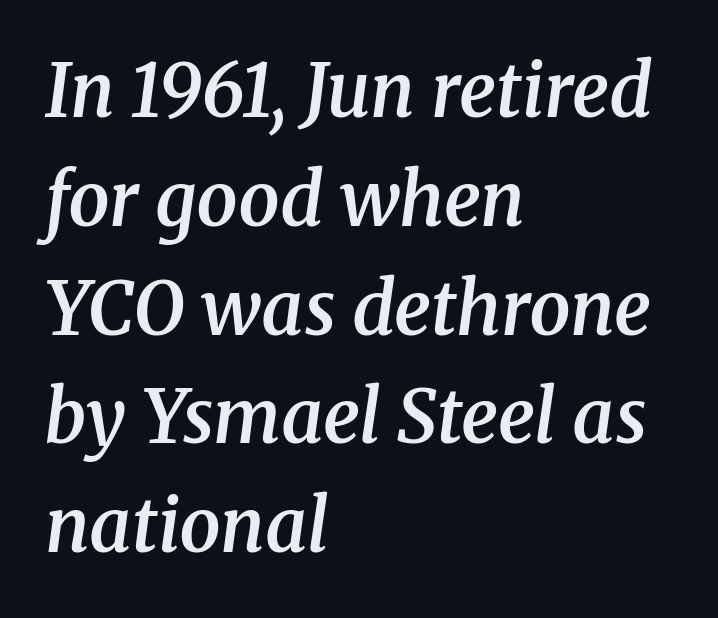
{"serif": "yes", "italic": "yes", "lean": "right", "slant_degrees": 8, "bold": "semi", "weight": "semibold", "width": "normal", "stroke_contrast": "medium", "x_height": "medium", "monospaced": "no", "underline": "no", "align": "left", "line_spacing": "normal", "line_spacing_ratio": 1.49, "letter_spacing": "normal", "letter_spacing_em": 0.0, "glyph_px": 73}
